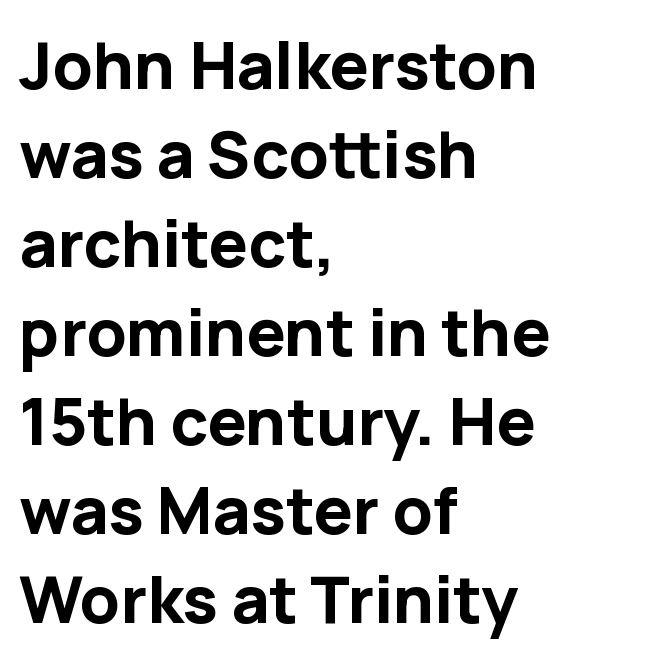
Notice how thick the strokes are: this is what a full bold looks like. The characters display no serif detailing; their extremities are plain. Check under the words: just untouched page. Letter spacing: default.
